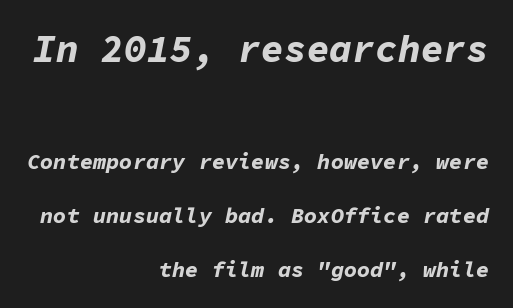
Tracking here is standard; glyphs follow each other at the usual distance. Do the characters align in a grid? Yes, the font is monospaced. The sample has been set heavy, in full bold. The lines in this sample share a right terminus and differ only in where they begin. Note: larger setting up top, smaller setting below. The lettering tilts uniformly, giving the passage an italic look.
